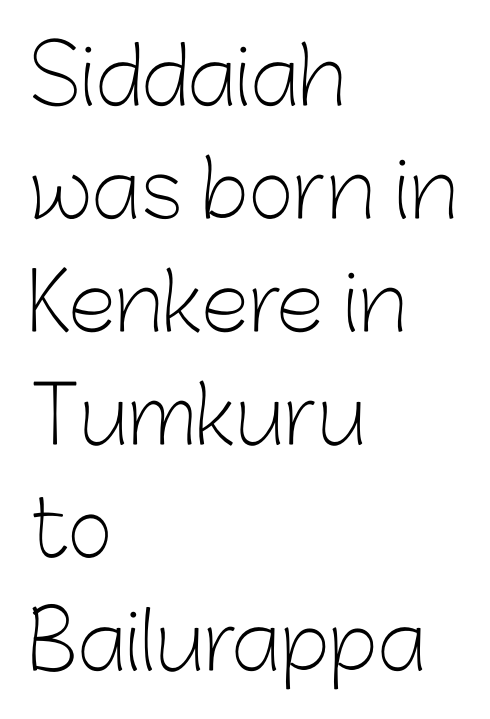
The image shows 78 px light sans-serif type, upright; set left-aligned, normal line spacing (1.45x), normal letter spacing, not underlined; low stroke contrast and a medium x-height.
